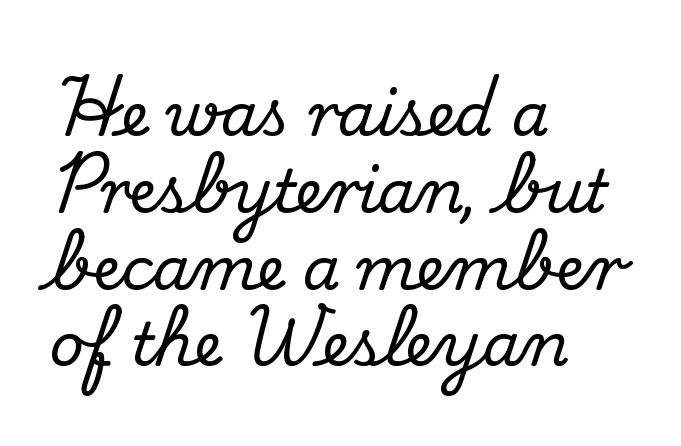
The image shows 60 px serif type; set left-aligned, normal line spacing (1.28x), normal letter spacing, not underlined; medium stroke contrast and a small x-height.
